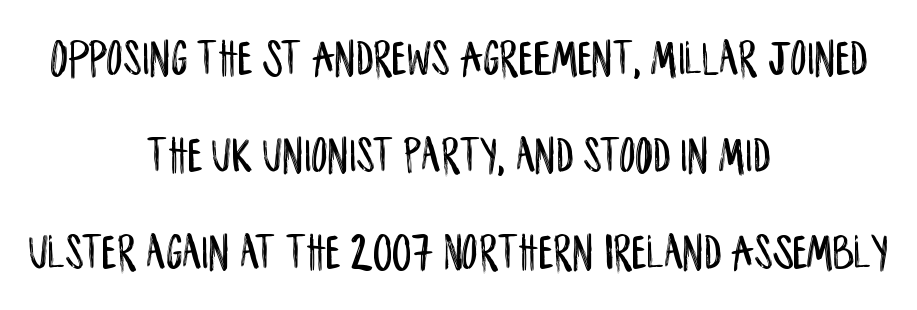
{"serif": "no", "italic": "no", "width": "condensed", "stroke_contrast": "low", "x_height": "large", "monospaced": "no", "underline": "no", "align": "center", "line_spacing": "loose", "line_spacing_ratio": 1.9, "letter_spacing": "normal", "letter_spacing_em": 0.0, "glyph_px": 51}
